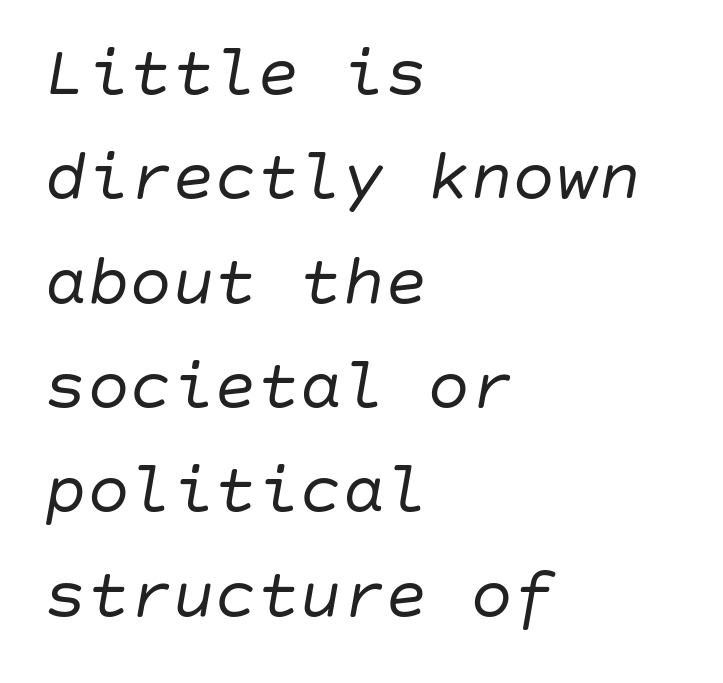
The passage shown is not underscored anywhere. The letters sit at their default tracking, neither squeezed nor spread. Each stroke keeps to a modest, everyday thickness or less. It's the slanting kind of type. The space between consecutive lines is moderate.
